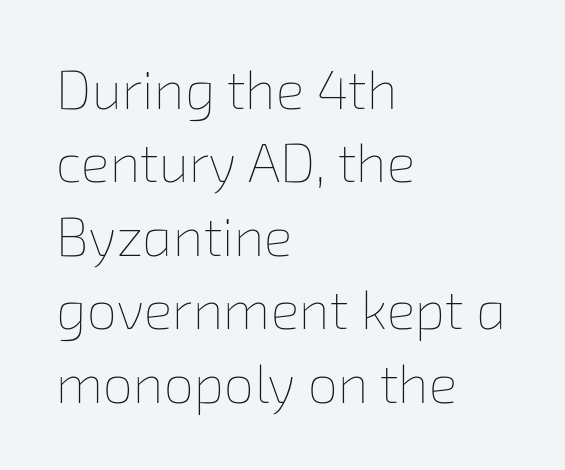
{"bold": "no", "weight": "thin", "width": "normal", "stroke_contrast": "low", "x_height": "medium", "monospaced": "no", "underline": "no", "align": "left", "line_spacing": "normal", "line_spacing_ratio": 1.36, "letter_spacing": "normal", "letter_spacing_em": 0.0, "glyph_px": 54}
